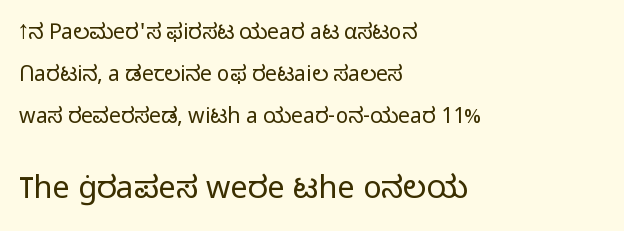
Line starts are locked; line ends wander. Tracking here is standard; glyphs follow each other at the usual distance. The foot of each line stays bare and open. To sum up the face: it is a sans, with no serifs. The later block is typeset at a bigger size than the earlier block.
